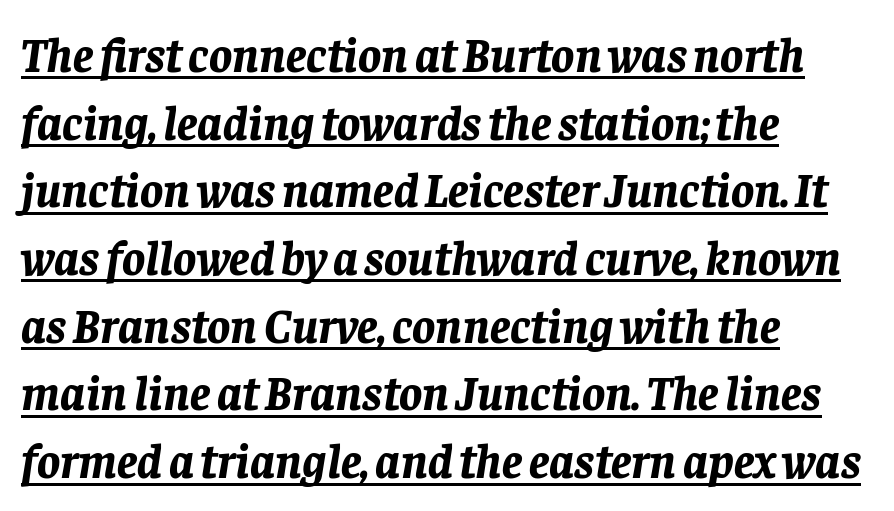
{"italic": "yes", "lean": "right", "slant_degrees": 8, "bold": "yes", "weight": "bold", "width": "normal", "stroke_contrast": "low", "x_height": "large", "monospaced": "no", "underline": "yes", "align": "left", "line_spacing": "normal", "line_spacing_ratio": 1.41, "letter_spacing": "normal", "letter_spacing_em": 0.0, "glyph_px": 48}
